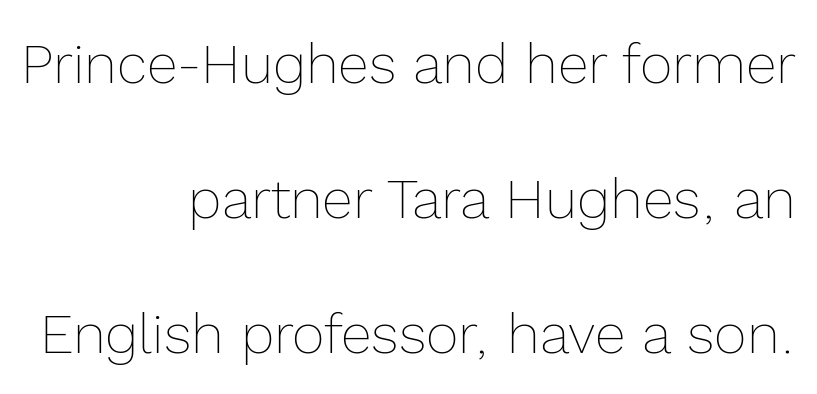
The image shows 56 px thin type, upright; set right-aligned, loose line spacing (2.41x), normal letter spacing, not underlined; a medium x-height.
